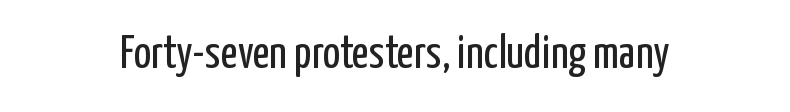
The image shows 46 px regular-weight, condensed sans-serif type, upright; set normal letter spacing, not underlined; low stroke contrast and a medium x-height.
